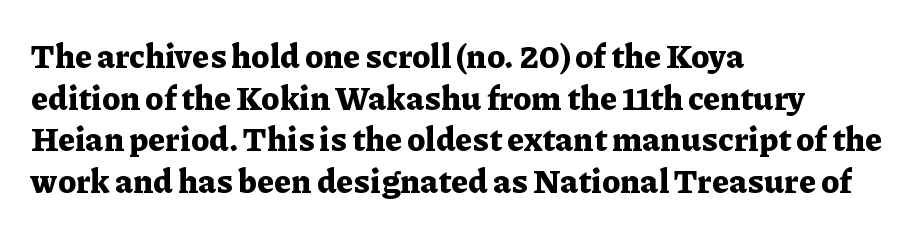
Do the characters align in a grid? No, the font is proportional. In terms of letterspacing, this is plain default setting. Regular leading. Bare-footed words on every line.
